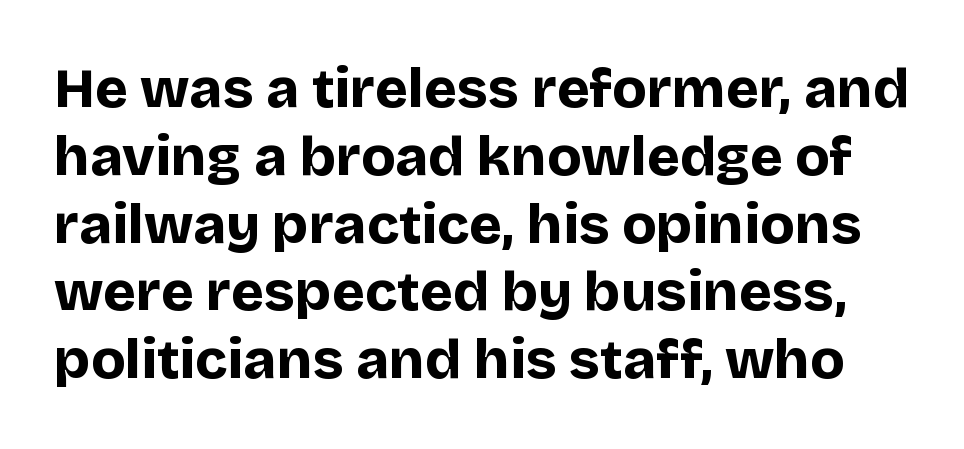
Q: Is the text bold? A: Yes.
Q: Is the text italic (slanted)? A: No, it is upright.
Q: Is the typeface a serif or a sans-serif typeface? A: Sans-serif.
Q: Is the text underlined? A: No.
Q: Is the spacing between letters normal or unusually wide? A: Normal.
Q: Width (condensed, normal, or wide)? A: Normal.
Q: Stroke contrast? A: Low.
Q: x-height? A: Large.
Q: Monospaced? A: No.
